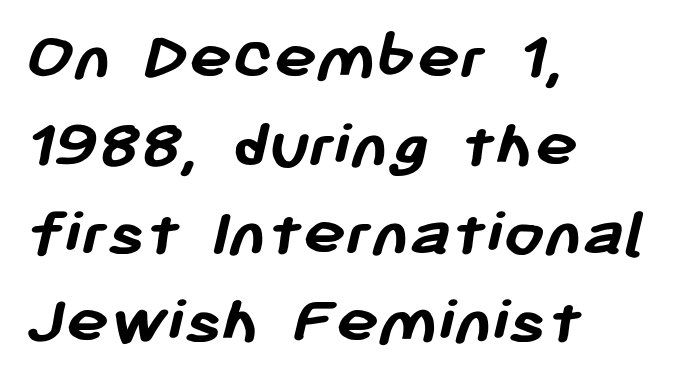
The paragraph shown leans on its left margin. Heavy, bold letterforms. I'd call this a sans setting — the letters go barefoot. Letters rest on an invisible, unmarked baseline. Tracking value appears to be zero — textbook default spacing. Looks like regular typesetting: each glyph gets only the width it needs.
